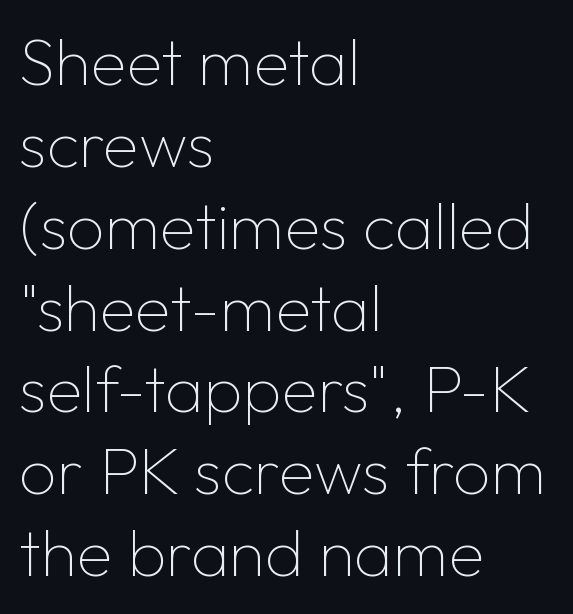
The image shows 66 px thin sans-serif type, upright; set left-aligned, line spacing 1.24x, normal letter spacing, not underlined; low stroke contrast and a medium x-height.
